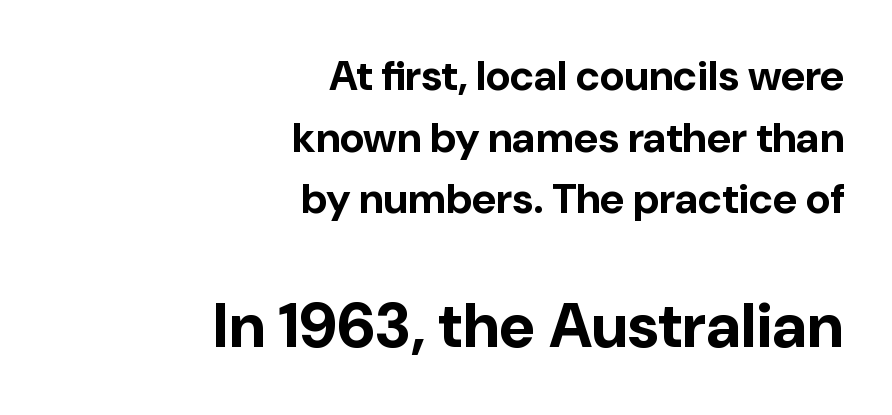
The image shows 63 px bold sans-serif type, upright; set right-aligned, normal line spacing (1.47x), normal letter spacing, not underlined; the second (bottom) block is 1.5x larger; low stroke contrast and a medium x-height.
